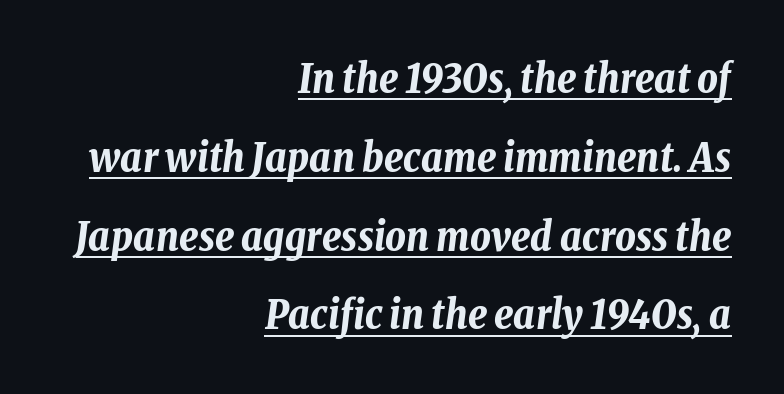
Baseline-to-baseline distance is far greater than the letter height. The text block is weighted toward the right margin, trailing off unevenly leftward. Here the glyphs are tracked normally, forming tight word shapes. Look at the stroke-to-counter ratio: heavy, a bold.
